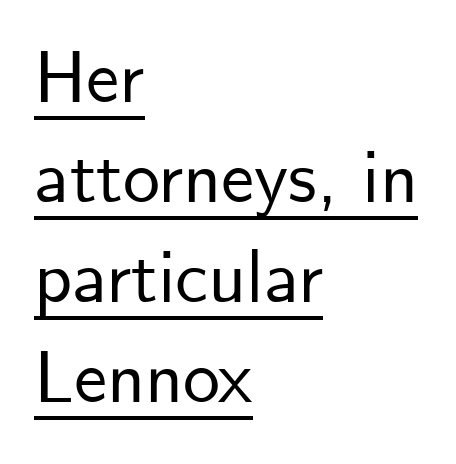
The image shows 74 px sans-serif type, upright; set left-aligned, normal line spacing (1.35x), normal letter spacing, underlined; low stroke contrast and a small x-height.
